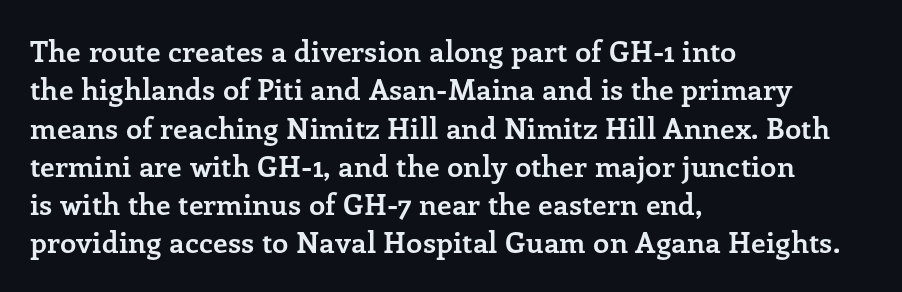
Q: Is the text bold? A: Yes.
Q: Is the text italic (slanted)? A: No, it is upright.
Q: Is the typeface a serif or a sans-serif typeface? A: Serif.
Q: Is the text underlined? A: No.
Q: How is the paragraph aligned? A: Left-aligned.
Q: Is the spacing between letters normal or unusually wide? A: Normal.
Q: Is the spacing between lines tight, normal or loose? A: Normal.
Q: Width (condensed, normal, or wide)? A: Normal.
Q: Stroke contrast? A: Low.
Q: x-height? A: Medium.
Q: Monospaced? A: No.
